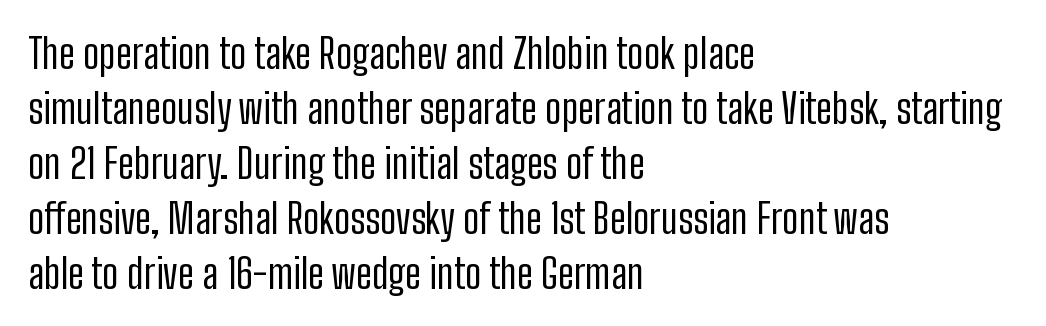
{"serif": "no", "italic": "no", "bold": "no", "weight": "regular", "width": "condensed", "stroke_contrast": "low", "x_height": "medium", "monospaced": "no", "underline": "no", "align": "left", "line_spacing": "normal", "line_spacing_ratio": 1.34, "letter_spacing": "normal", "letter_spacing_em": 0.0, "glyph_px": 41}
